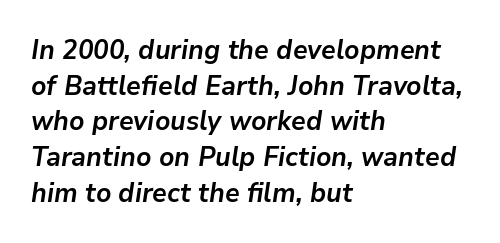
Q: Is the text bold? A: Yes.
Q: Is the text italic (slanted)? A: Yes, it leans right by about 9 degrees.
Q: Is the text underlined? A: No.
Q: How is the paragraph aligned? A: Left-aligned.
Q: Is the spacing between letters normal or unusually wide? A: Normal.
Q: Is the spacing between lines tight, normal or loose? A: Normal.
